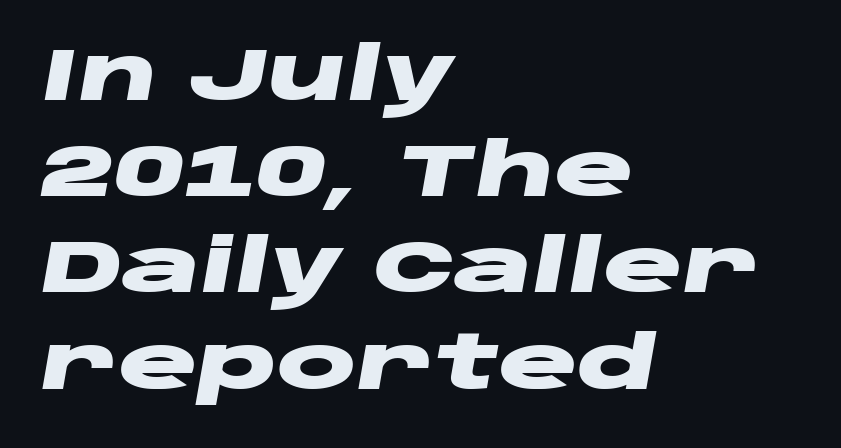
{"italic": "yes", "lean": "right", "slant_degrees": 10, "bold": "yes", "weight": "heavy", "width": "wide", "stroke_contrast": "low", "x_height": "large", "monospaced": "no", "underline": "no", "align": "left", "line_spacing": "normal", "line_spacing_ratio": 1.3, "letter_spacing": "normal", "letter_spacing_em": 0.0, "glyph_px": 74}
